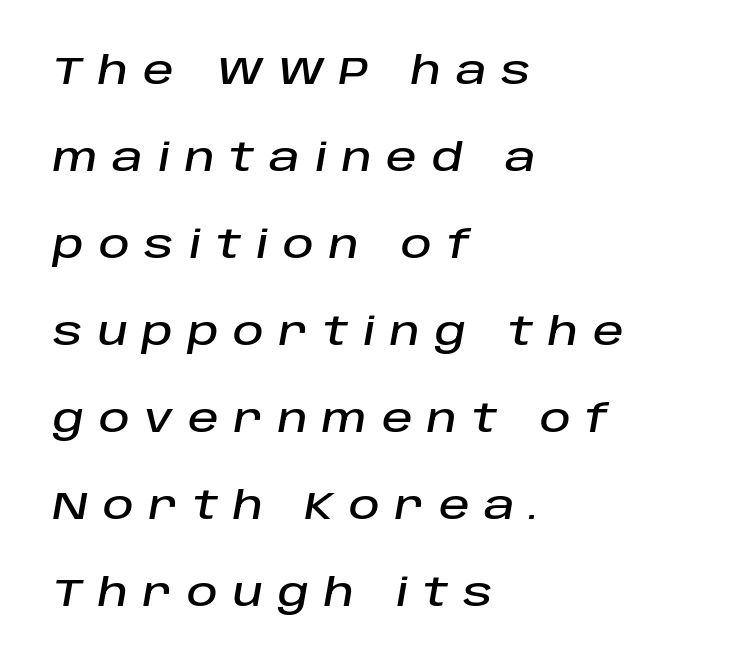
{"italic": "yes", "lean": "right", "slant_degrees": 10, "width": "normal", "stroke_contrast": "low", "x_height": "large", "monospaced": "no", "underline": "no", "align": "left", "line_spacing": "loose", "line_spacing_ratio": 2.29, "letter_spacing": "wide", "letter_spacing_em": 0.39, "glyph_px": 38}
